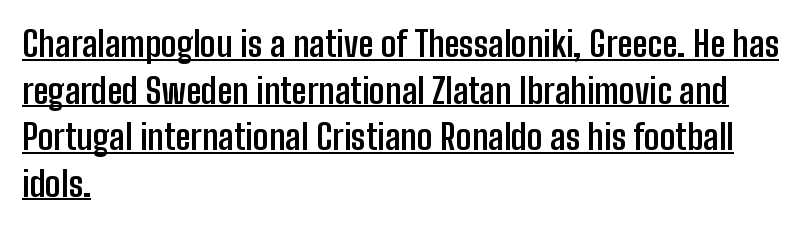
The sample's only ornament is a line tracing under the words. A classic flush-left, rag-right setting is used for this passage. Note the varied advance widths — an 'i' is clearly narrower than an 'm'. The type family on display is of the sans-serif kind. The rendering uses a bold face; every stroke is thick and dark.
